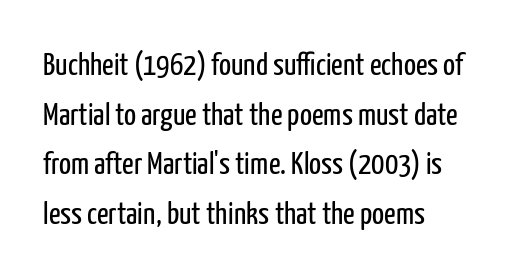
{"serif": "no", "italic": "no", "bold": "no", "weight": "regular", "width": "condensed", "stroke_contrast": "low", "x_height": "medium", "monospaced": "no", "underline": "no", "align": "left", "line_spacing": "normal", "line_spacing_ratio": 1.55, "letter_spacing": "normal", "letter_spacing_em": 0.0, "glyph_px": 32}
